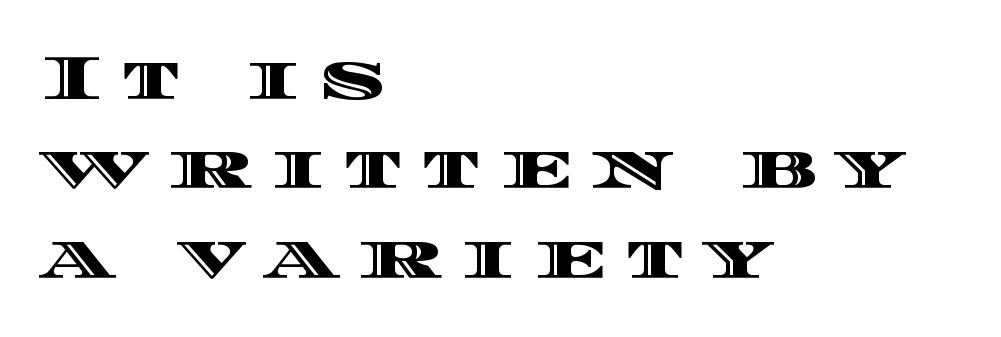
The image shows 63 px wide type, upright; set left-aligned, normal line spacing (1.42x), unusually wide letter spacing (+0.28 em), not underlined; a large x-height.
